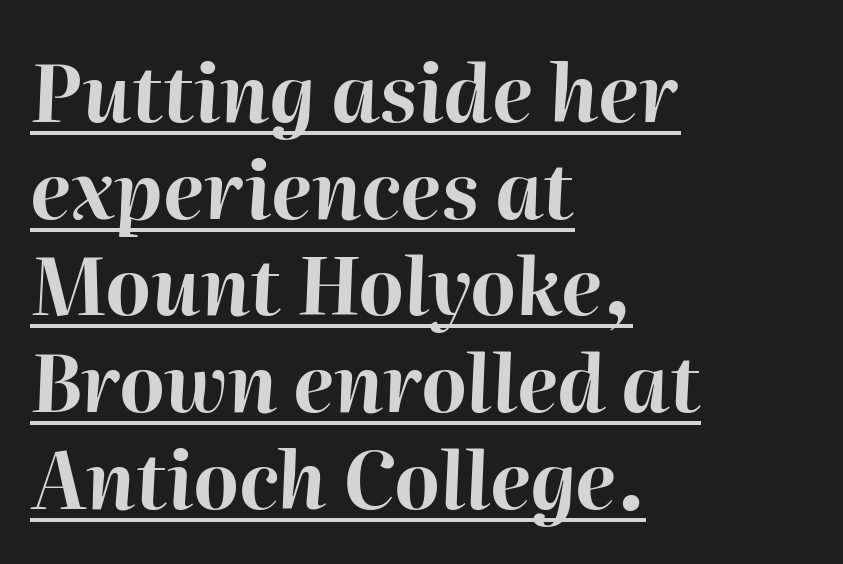
{"italic": "yes", "lean": "right", "slant_degrees": 2, "bold": "yes", "weight": "bold", "width": "normal", "stroke_contrast": "high", "x_height": "medium", "monospaced": "no", "underline": "yes", "align": "left", "line_spacing_ratio": 1.24, "letter_spacing": "normal", "letter_spacing_em": 0.0, "glyph_px": 78}
